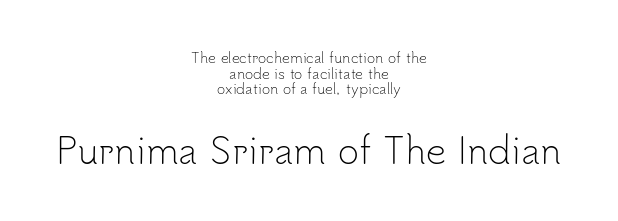
Alignment: centered. Decoration check: the copy has no underline. Designer's note — italics off, roman on. Proportional: the letters do not fall into vertical columns. This block would grow much taller if given ordinary leading; it's compressed now.
